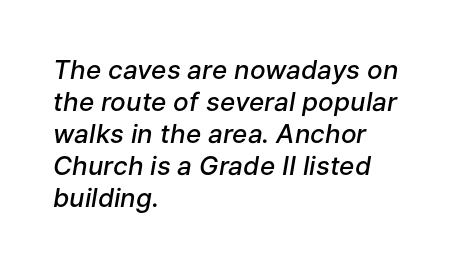
The image shows 26 px text type, italic (leaning right); set left-aligned, line spacing 1.23x, normal letter spacing, not underlined.
